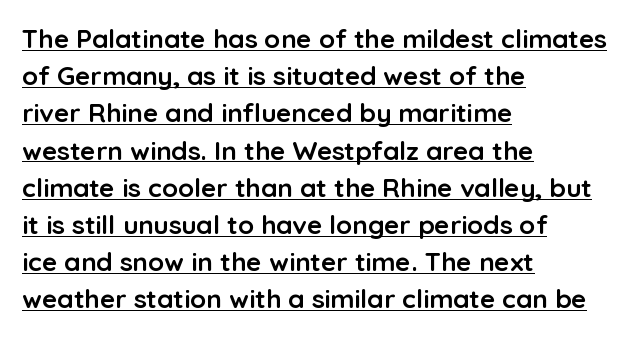
The specimen includes a rule beneath the text block's lines. Notice how thick the strokes are: this is what a full bold looks like. The text block is weighted toward the left margin, trailing off unevenly rightward. Letter spacing: default. This sample uses an upright cut, with every glyph sitting square on the baseline. How would I describe the line gaps? Plain and ordinary.
